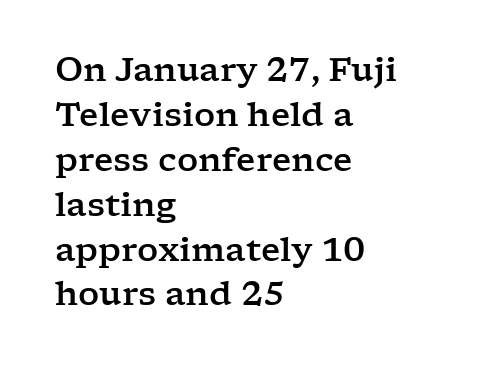
Q: Is the text italic (slanted)? A: No, it is upright.
Q: Is the typeface a serif or a sans-serif typeface? A: Serif.
Q: Is the text underlined? A: No.
Q: How is the paragraph aligned? A: Left-aligned.
Q: Is the spacing between letters normal or unusually wide? A: Normal.
Q: Is the spacing between lines tight, normal or loose? A: Normal.
Q: Width (condensed, normal, or wide)? A: Wide.
Q: Stroke contrast? A: Low.
Q: x-height? A: Medium.
Q: Monospaced? A: No.
